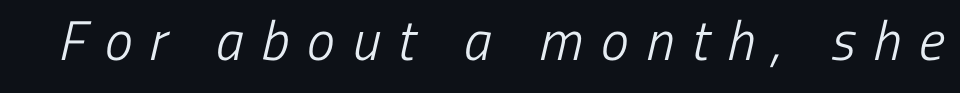
Each word looks stretched out because of the extra space between its letters. Decoration check: the copy has no underline. Note the varied advance widths — an 'i' is clearly narrower than an 'm'. Font category for this specimen: sans-serif.
